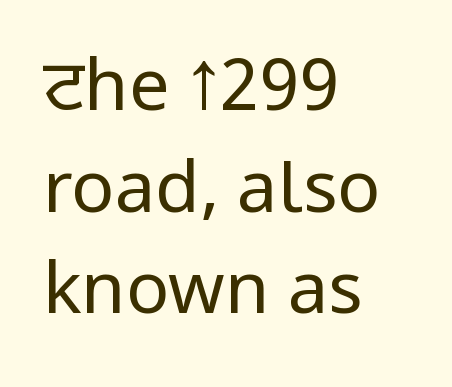
The image shows 72 px regular-weight, condensed sans-serif type, upright; set left-aligned, normal line spacing (1.41x), normal letter spacing, not underlined; low stroke contrast and a large x-height.
